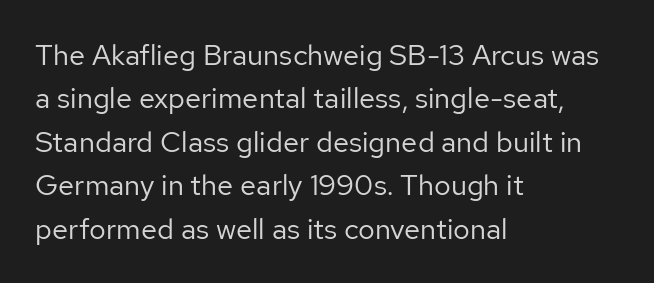
Q: Is the text bold? A: No.
Q: Is the text italic (slanted)? A: No, it is upright.
Q: Is the typeface a serif or a sans-serif typeface? A: Sans-serif.
Q: Is the text underlined? A: No.
Q: How is the paragraph aligned? A: Left-aligned.
Q: Is the spacing between letters normal or unusually wide? A: Normal.
Q: Is the spacing between lines tight, normal or loose? A: Normal.
Q: Width (condensed, normal, or wide)? A: Normal.
Q: Stroke contrast? A: Low.
Q: x-height? A: Medium.
Q: Monospaced? A: No.
